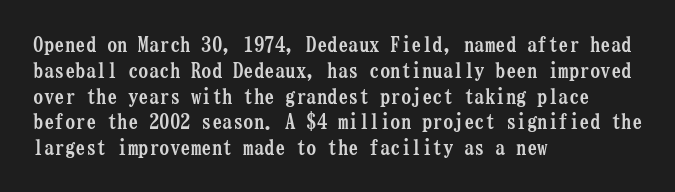
{"italic": "no", "bold": "yes", "underline": "no", "align": "left", "line_spacing_ratio": 1.23, "letter_spacing": "normal", "letter_spacing_em": 0.0, "glyph_px": 21}
